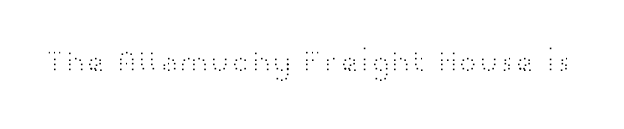
Q: Is the text bold? A: No.
Q: Is the text italic (slanted)? A: No, it is upright.
Q: Is the typeface a serif or a sans-serif typeface? A: Sans-serif.
Q: Is the text underlined? A: No.
Q: Is the spacing between letters normal or unusually wide? A: Normal.
Q: Width (condensed, normal, or wide)? A: Wide.
Q: Stroke contrast? A: High.
Q: x-height? A: Medium.
Q: Monospaced? A: No.
